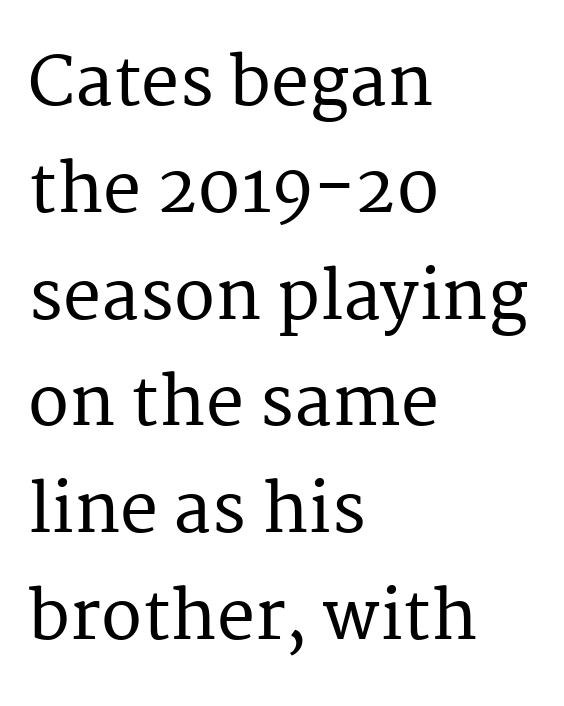
The image shows 68 px serif type, upright; set left-aligned, normal line spacing (1.57x), normal letter spacing, not underlined; medium stroke contrast and a medium x-height.
